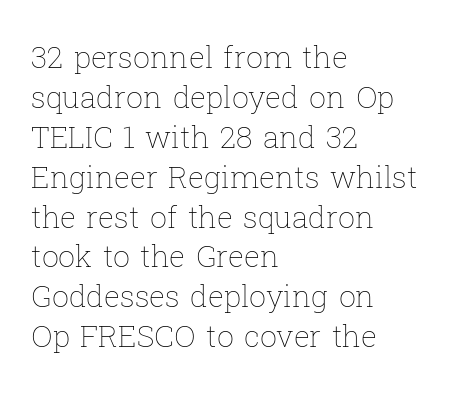
{"italic": "no", "bold": "no", "weight": "thin", "width": "normal", "stroke_contrast": "low", "x_height": "medium", "monospaced": "no", "underline": "no", "align": "left", "line_spacing": "normal", "line_spacing_ratio": 1.33, "letter_spacing": "normal", "letter_spacing_em": 0.0, "glyph_px": 30}
